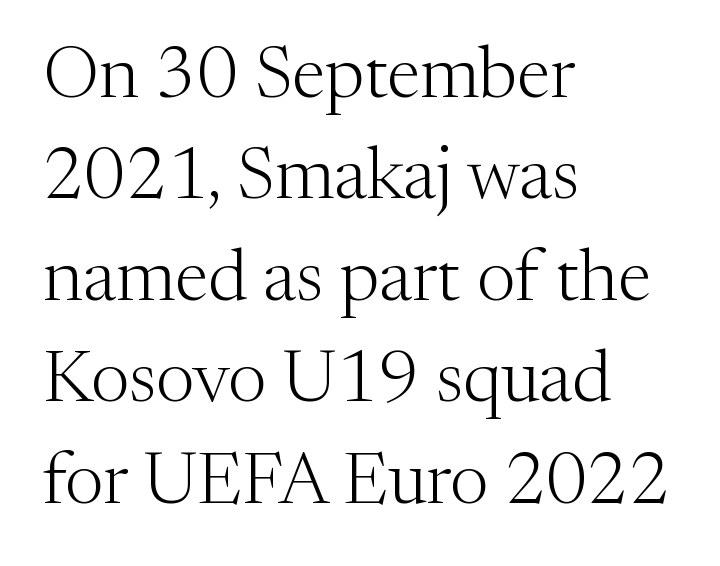
The image shows 73 px light serif type, upright; set left-aligned, normal line spacing (1.39x), normal letter spacing, not underlined; medium stroke contrast and a medium x-height.
